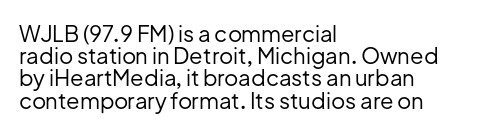
{"italic": "no", "bold": "no", "underline": "no", "align": "left", "line_spacing": "tight", "line_spacing_ratio": 1.01, "letter_spacing": "normal", "letter_spacing_em": 0.0, "glyph_px": 22}
